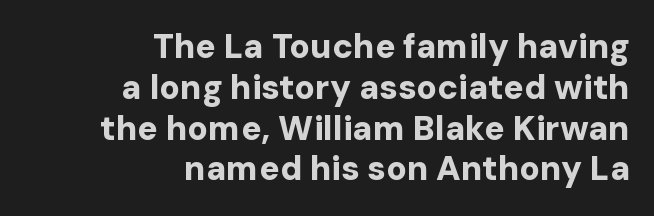
The image shows 34 px bold sans-serif type, upright; set right-aligned, line spacing 1.2x, normal letter spacing, not underlined; low stroke contrast and a medium x-height.
